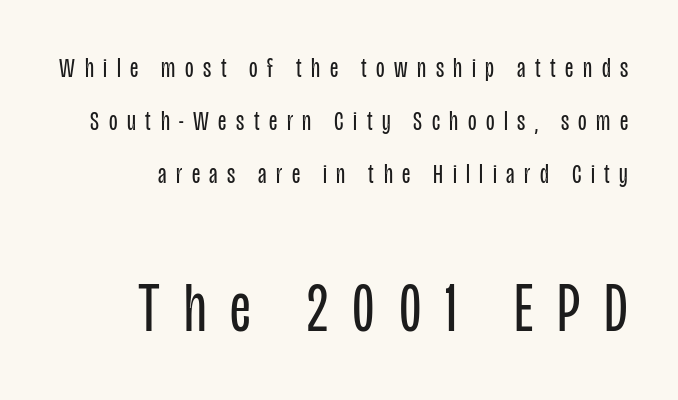
Q: Is the text bold? A: No.
Q: Is the text italic (slanted)? A: No, it is upright.
Q: Is the typeface a serif or a sans-serif typeface? A: Sans-serif.
Q: Is the text underlined? A: No.
Q: How is the paragraph aligned? A: Right-aligned.
Q: Is the spacing between letters normal or unusually wide? A: Unusually wide.
Q: Which block of text is set in a larger size, the first (top) or the second (bottom)? A: The second (bottom) one.
Q: Width (condensed, normal, or wide)? A: Condensed.
Q: Stroke contrast? A: Low.
Q: x-height? A: Large.
Q: Monospaced? A: No.
